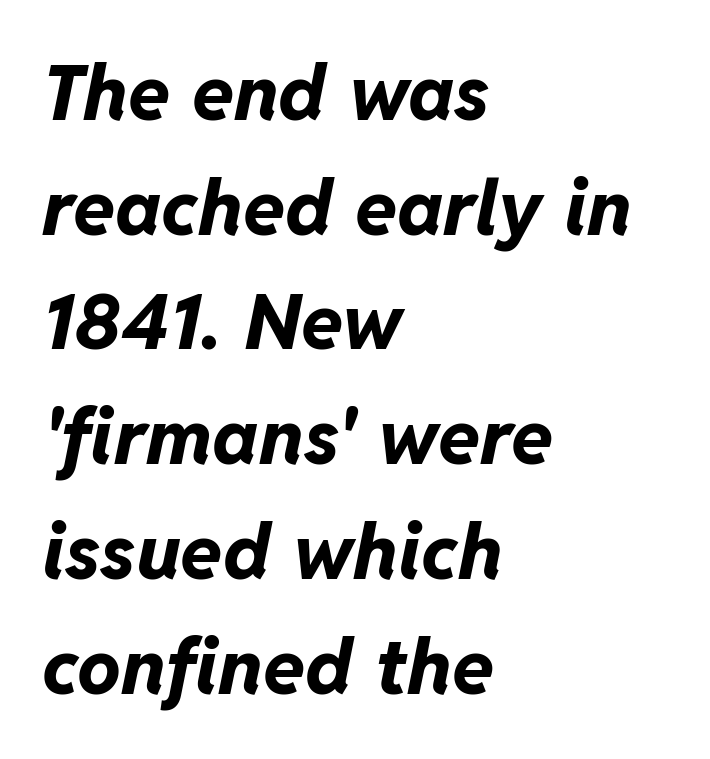
The letters are slanted; this is an italic face. Every row of glyphs begins at an identical x-position on the left. Here the glyphs are tracked normally, forming tight word shapes. A typesetter would call this leading conventional body-copy spacing.
